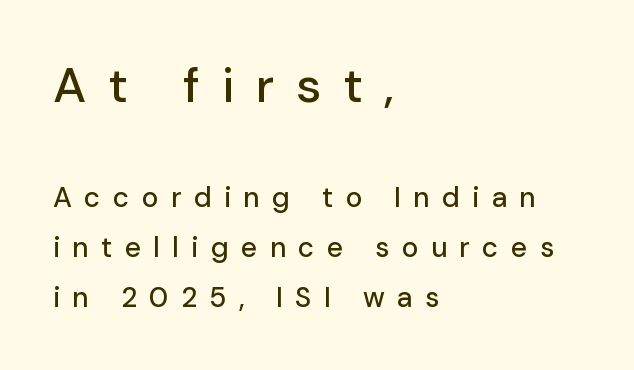
Q: Is the text italic (slanted)? A: No, it is upright.
Q: Is the typeface a serif or a sans-serif typeface? A: Sans-serif.
Q: Is the text underlined? A: No.
Q: How is the paragraph aligned? A: Left-aligned.
Q: Is the spacing between letters normal or unusually wide? A: Unusually wide.
Q: Which block of text is set in a larger size, the first (top) or the second (bottom)? A: The first (top) one.
Q: Width (condensed, normal, or wide)? A: Normal.
Q: Stroke contrast? A: Low.
Q: x-height? A: Medium.
Q: Monospaced? A: No.
